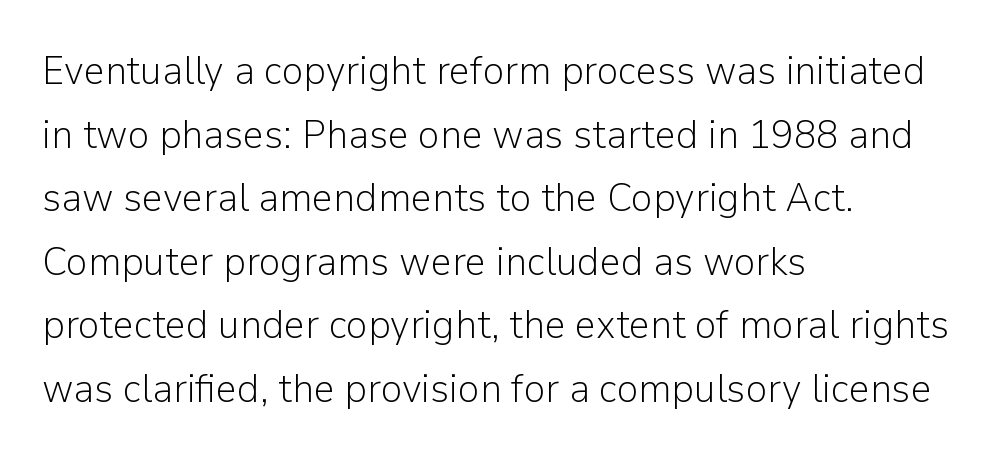
{"serif": "no", "italic": "no", "bold": "no", "weight": "light", "width": "normal", "stroke_contrast": "low", "x_height": "medium", "monospaced": "no", "underline": "no", "align": "left", "line_spacing": "normal", "line_spacing_ratio": 1.55, "letter_spacing": "normal", "letter_spacing_em": 0.0, "glyph_px": 41}
